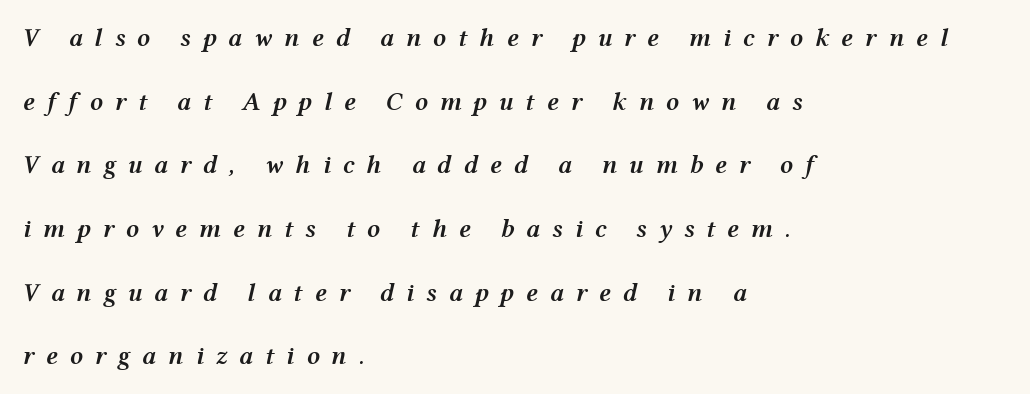
{"italic": "yes", "lean": "right", "slant_degrees": 12, "bold": "semi", "underline": "no", "align": "left", "line_spacing": "loose", "line_spacing_ratio": 2.45, "letter_spacing": "wide", "letter_spacing_em": 0.45, "glyph_px": 26}
